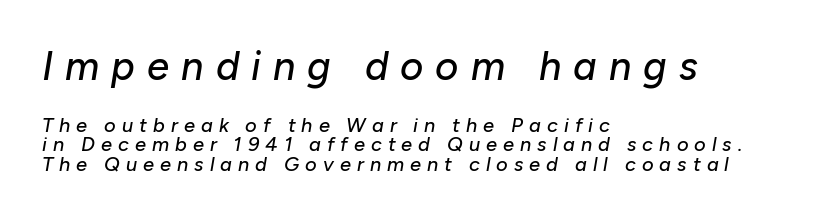
The image shows 40 px text type, italic (leaning right); set left-aligned, tight line spacing (0.97x), unusually wide letter spacing (+0.3 em), not underlined; the first (top) block is 2.0x larger; low stroke contrast and a medium x-height.
